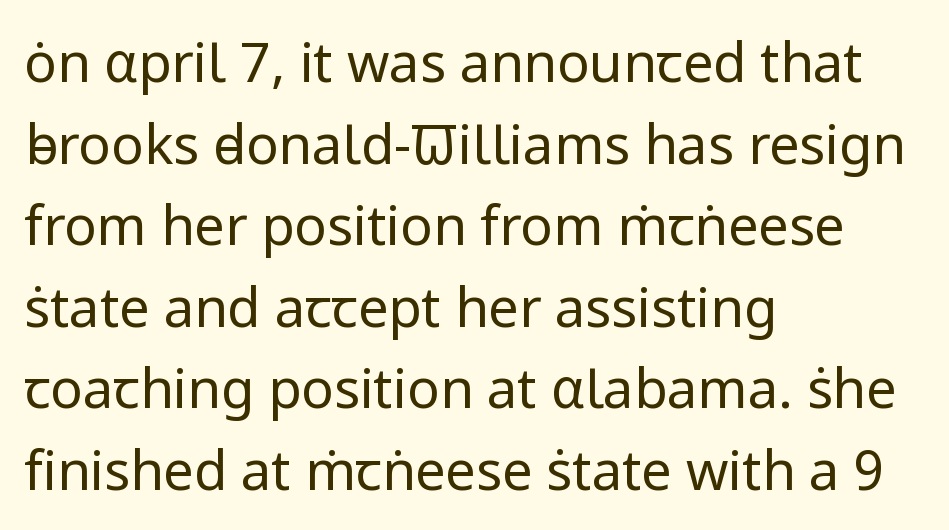
The image shows 54 px regular-weight sans-serif type, upright; set left-aligned, normal line spacing (1.51x), normal letter spacing, not underlined; low stroke contrast and a medium x-height.
